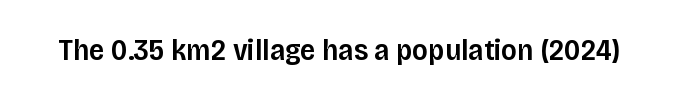
Notice how the stems are strictly vertical — no italics here. Spacing verdict: proportional, widths tailored to each character. Letter spacing: default. As a designer I'd log this as weight 600, semibold. Check the space under the baseline: it is left empty. The typeface chosen for these lines omits serifs.
